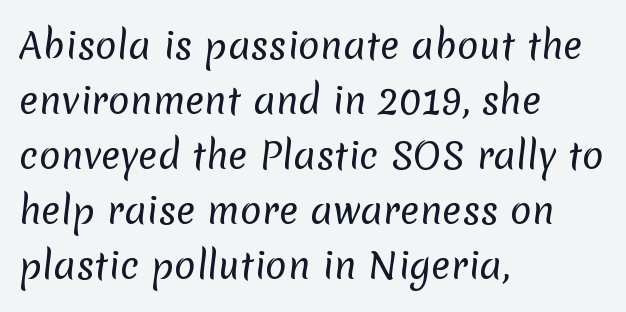
Q: Is the text bold? A: No.
Q: Is the typeface a serif or a sans-serif typeface? A: Sans-serif.
Q: Is the text underlined? A: No.
Q: How is the paragraph aligned? A: Left-aligned.
Q: Is the spacing between letters normal or unusually wide? A: Normal.
Q: Is the spacing between lines tight, normal or loose? A: Normal.
Q: Width (condensed, normal, or wide)? A: Normal.
Q: Stroke contrast? A: Low.
Q: x-height? A: Medium.
Q: Monospaced? A: No.
